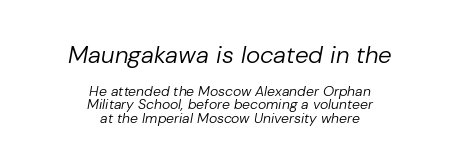
The image shows 24 px text type, italic (leaning right); set centered, tight line spacing (0.98x), normal letter spacing, not underlined; the first (top) block is 1.71x larger.
